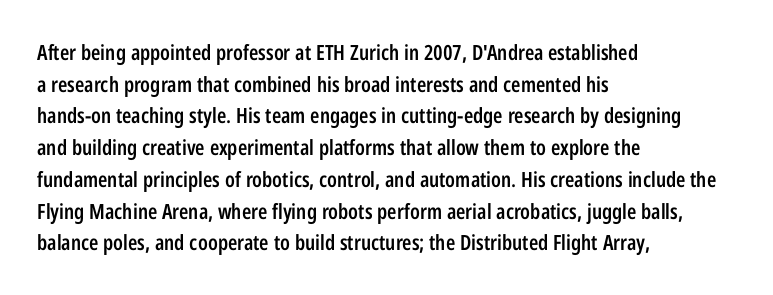
The image shows 21 px text type, upright; set left-aligned, normal line spacing (1.51x), normal letter spacing, not underlined.
